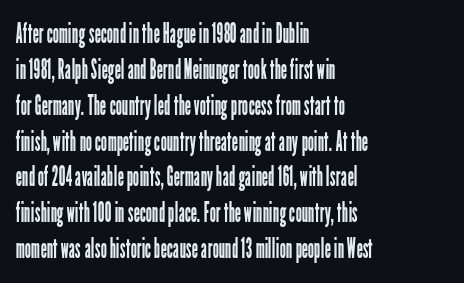
{"serif": "no", "italic": "no", "bold": "no", "weight": "regular", "width": "condensed", "stroke_contrast": "low", "x_height": "medium", "monospaced": "no", "underline": "no", "align": "left", "line_spacing": "normal", "line_spacing_ratio": 1.28, "letter_spacing": "normal", "letter_spacing_em": 0.0, "glyph_px": 28}
